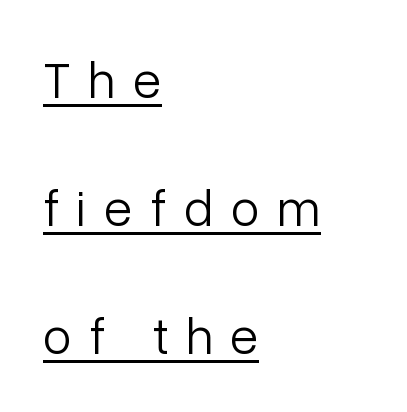
Character widths vary here, with narrow letters taking less room than wide ones. Examine the stroke ends and you'll find no serifs. The font's upright variant was chosen for this text. Spacing between characters has been opened up far beyond the box default.
